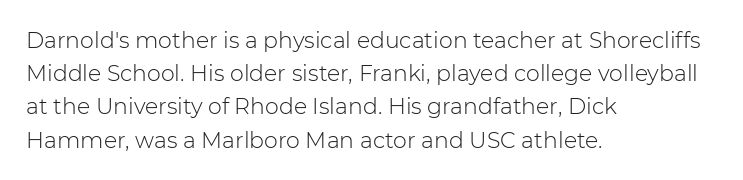
The image shows 22 px text type, upright; set left-aligned, normal line spacing (1.51x), normal letter spacing, not underlined.
